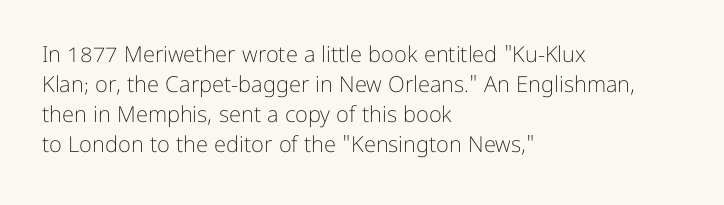
Reading down the column, the eye jumps a familiar distance to each next line. Left-aligned paragraph, ragged on the right. Check under the words: just untouched page. Nope, not italic — everything's standing straight.
